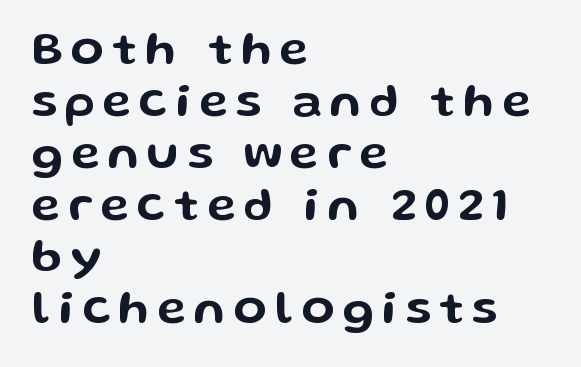
Q: Is the text italic (slanted)? A: No, it is upright.
Q: Is the typeface a serif or a sans-serif typeface? A: Sans-serif.
Q: Is the text underlined? A: No.
Q: How is the paragraph aligned? A: Left-aligned.
Q: Is the spacing between lines tight, normal or loose? A: Tight.
Q: Width (condensed, normal, or wide)? A: Wide.
Q: Stroke contrast? A: Low.
Q: x-height? A: Medium.
Q: Monospaced? A: No.
